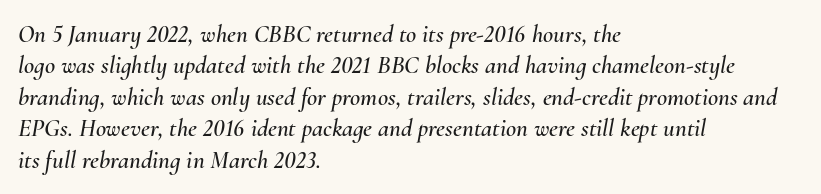
The zone under the glyphs is completely vacant. The ragged edge is on the right, which tells us the setting is flush left. Standard letterfit; no display-style spreading of the glyphs. The rows are spaced the way most documents space them. An italicized treatment has been applied to the whole sample.
